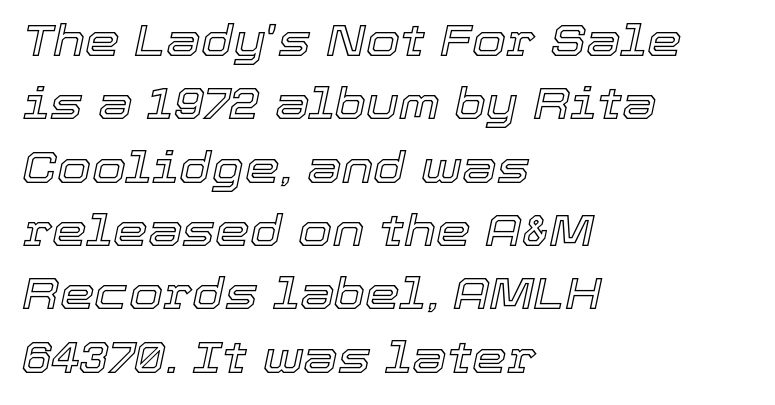
The image shows 44 px text type, italic (leaning right); set left-aligned, normal line spacing (1.44x), normal letter spacing, not underlined; a medium x-height.
